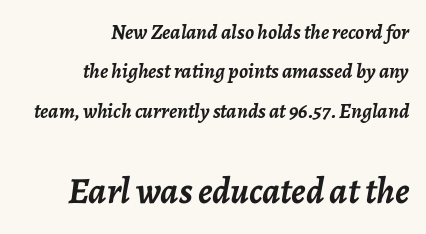
The image shows 37 px semibold type, italic (leaning right); set right-aligned, line spacing 1.88x, normal letter spacing, not underlined; the second (bottom) block is 1.76x larger; low stroke contrast and a medium x-height.
